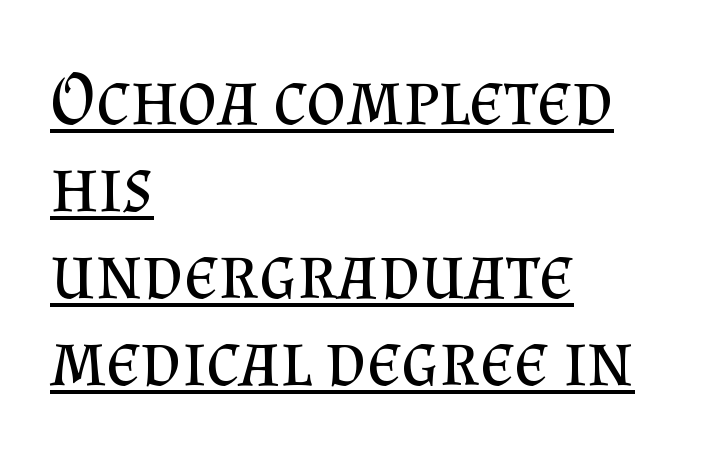
The passage shown is typed in a proportional face where columns would drift. Underline: present. Does extra space separate the letters? No, they use regular spacing. The block of text is dense from top to bottom, with scant space between rows. Line beginnings align vertically; line endings do not. This sample uses a serif face.
